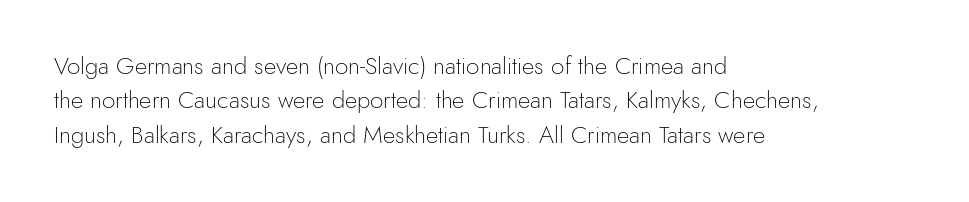
The image shows 24 px text type, upright; set left-aligned, normal line spacing (1.43x), normal letter spacing, not underlined.
